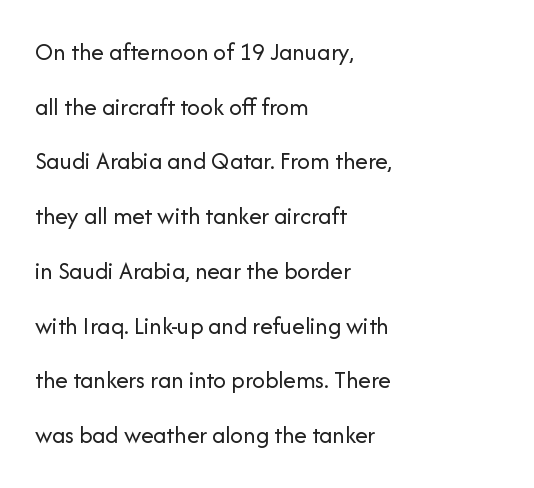
The image shows 25 px text type, upright; set left-aligned, loose line spacing (2.19x), normal letter spacing, not underlined.
